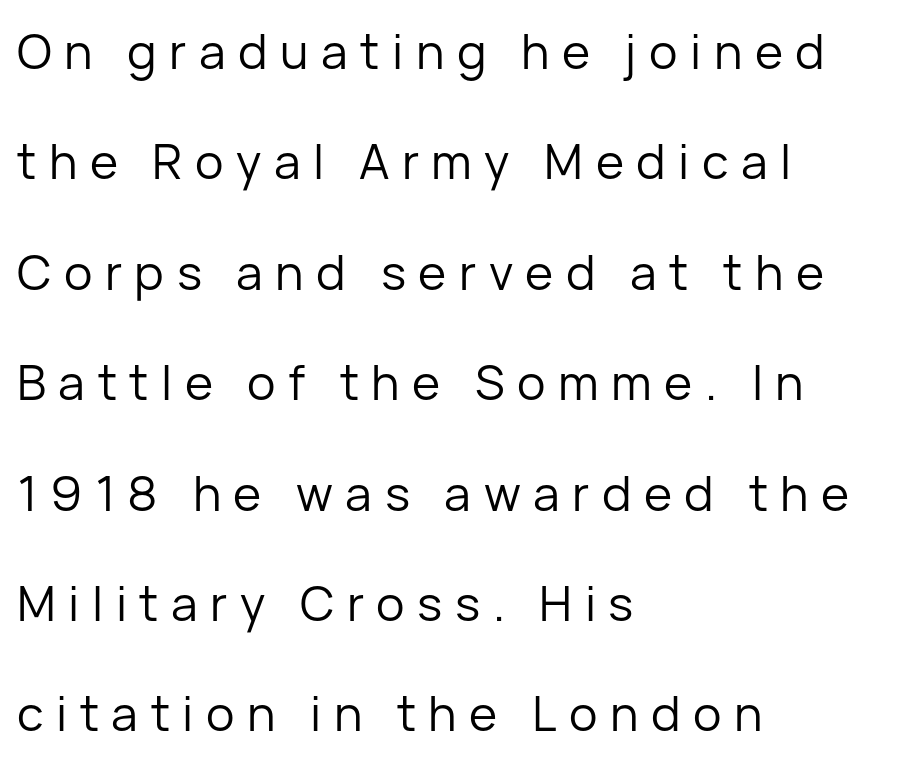
{"serif": "no", "italic": "no", "bold": "no", "weight": "regular", "width": "normal", "stroke_contrast": "low", "x_height": "medium", "monospaced": "no", "underline": "no", "align": "left", "line_spacing": "loose", "line_spacing_ratio": 2.3, "letter_spacing": "wide", "letter_spacing_em": 0.26, "glyph_px": 48}
